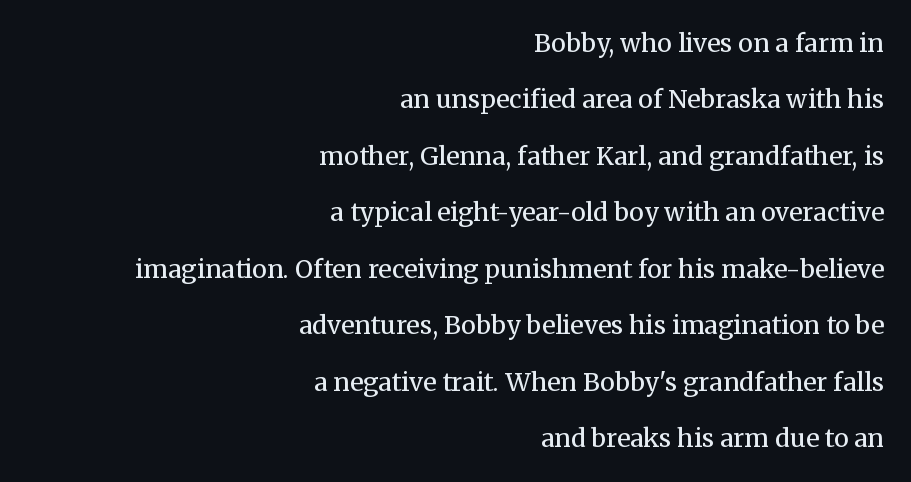
The image shows 25 px text type, upright; set right-aligned, loose line spacing (2.26x), normal letter spacing, not underlined.
